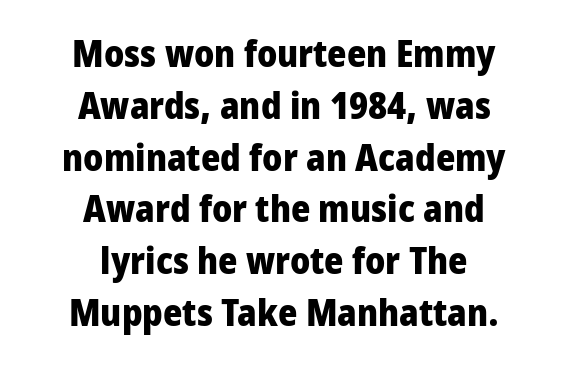
Do the letters lean? They stand straight. Is this a fixed-width face? No — the glyphs have proportional, varying widths. The paragraph shown floats in the horizontal middle. The string is rendered with underlining switched off. The letters sit at their default tracking, neither squeezed nor spread. You'd pick this weight for a headline — it's a proper bold.
